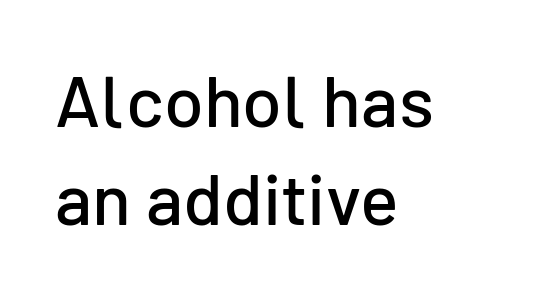
Q: Is the text italic (slanted)? A: No, it is upright.
Q: Is the typeface a serif or a sans-serif typeface? A: Sans-serif.
Q: Is the text underlined? A: No.
Q: How is the paragraph aligned? A: Left-aligned.
Q: Is the spacing between letters normal or unusually wide? A: Normal.
Q: Is the spacing between lines tight, normal or loose? A: Normal.
Q: Width (condensed, normal, or wide)? A: Normal.
Q: Stroke contrast? A: Low.
Q: x-height? A: Medium.
Q: Monospaced? A: No.
